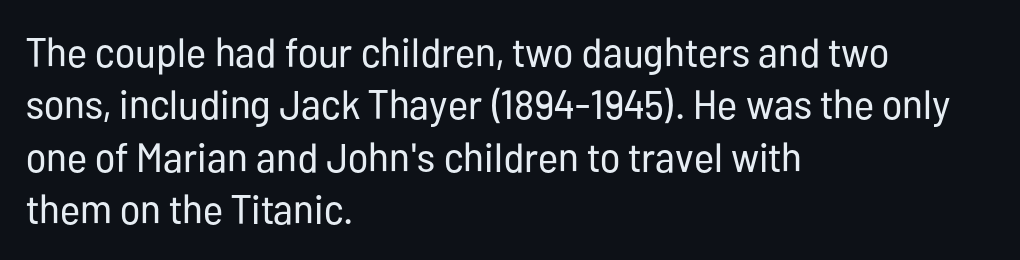
{"serif": "no", "italic": "no", "bold": "no", "weight": "regular", "width": "condensed", "stroke_contrast": "low", "x_height": "medium", "monospaced": "no", "underline": "no", "align": "left", "line_spacing": "normal", "line_spacing_ratio": 1.28, "letter_spacing": "normal", "letter_spacing_em": 0.0, "glyph_px": 41}
